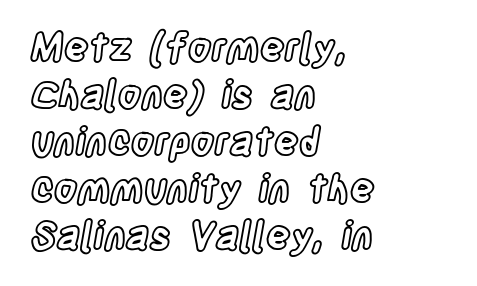
Casual observation: everything's shoved over to the left. Plain, unruled lines of type. The tracking reads as untouched default to a designer's eye. You could not count columns in this text — the font is proportionally spaced.
